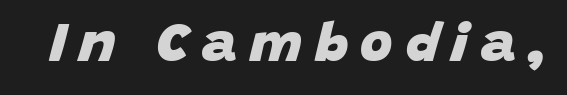
Plenty of ink on the page — the face is bold. The passage shown is typed in a proportional face where columns would drift. Lines of text with bare space underneath. Looking at the ascenders, they clearly lean. Inter-character spacing is expanded well beyond the font's built-in metrics.
